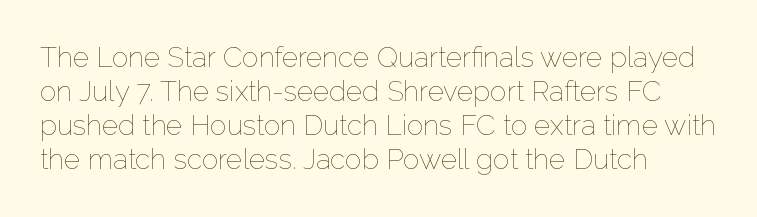
{"italic": "no", "bold": "no", "weight": "thin", "width": "normal", "stroke_contrast": "low", "x_height": "medium", "monospaced": "no", "underline": "no", "align": "left", "line_spacing_ratio": 1.22, "letter_spacing": "normal", "letter_spacing_em": 0.0, "glyph_px": 28}
